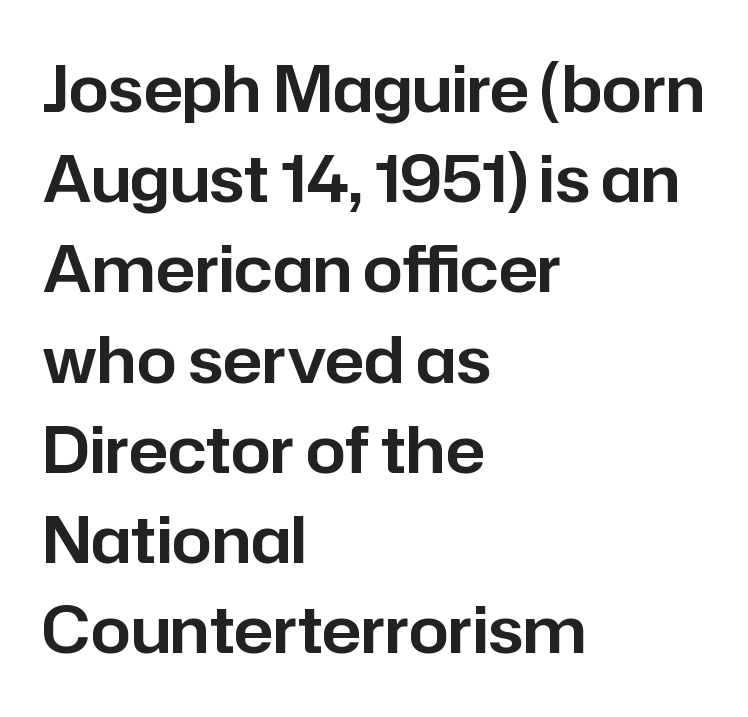
The image shows 64 px sans-serif type, upright; set left-aligned, normal line spacing (1.41x), normal letter spacing, not underlined; low stroke contrast and a medium x-height.
